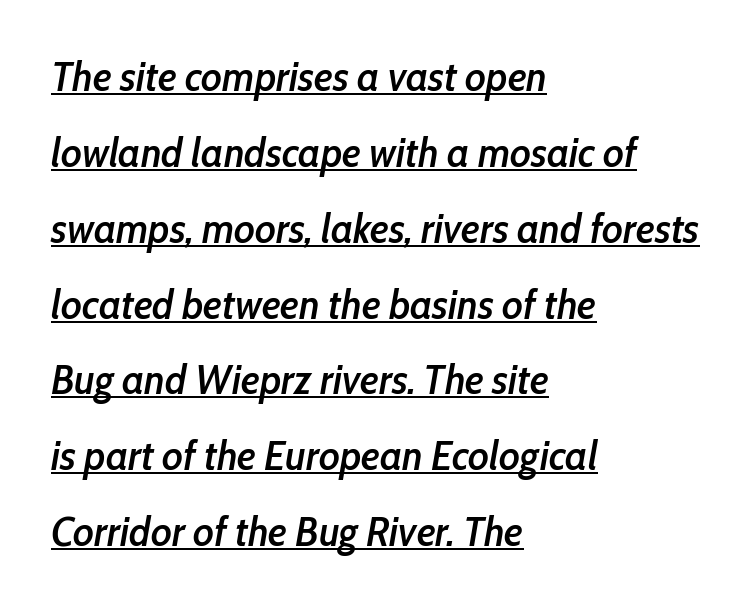
The type is set solid horizontally, with unmodified tracking. The text block is weighted toward the left margin, trailing off unevenly rightward. A fair bit of extra ink — the face is semibold, not bold. Every character sits at an angle, as italics do. This sample has the flowing, uneven cadence of proportional lettering.
